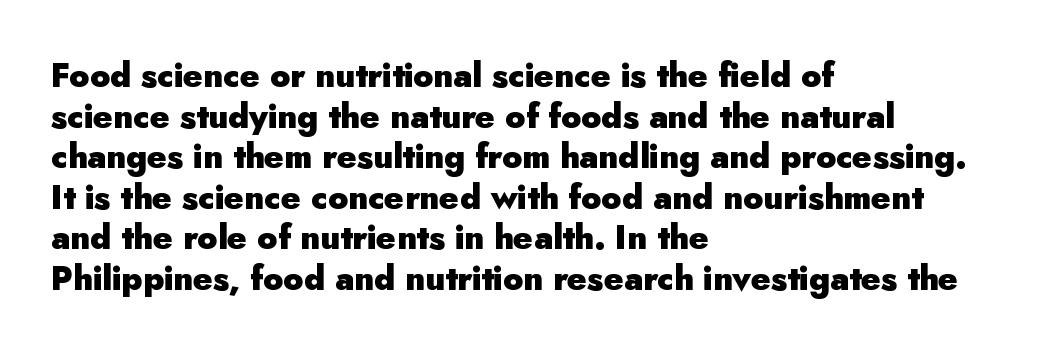
{"serif": "no", "italic": "no", "bold": "yes", "weight": "heavy", "width": "normal", "stroke_contrast": "low", "x_height": "small", "monospaced": "no", "underline": "no", "align": "left", "line_spacing_ratio": 1.23, "letter_spacing": "normal", "letter_spacing_em": 0.0, "glyph_px": 33}
